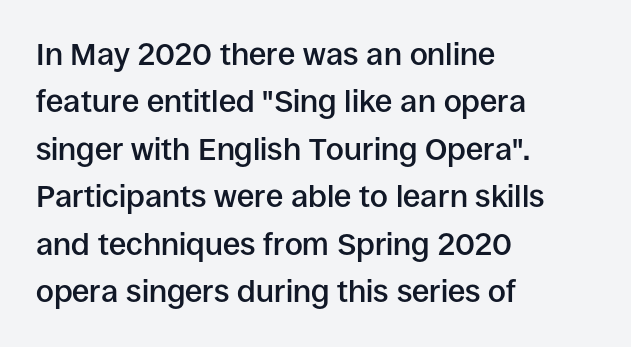
The image shows 31 px semibold sans-serif type, upright; set left-aligned, normal line spacing (1.53x), normal letter spacing, not underlined; low stroke contrast and a large x-height.
